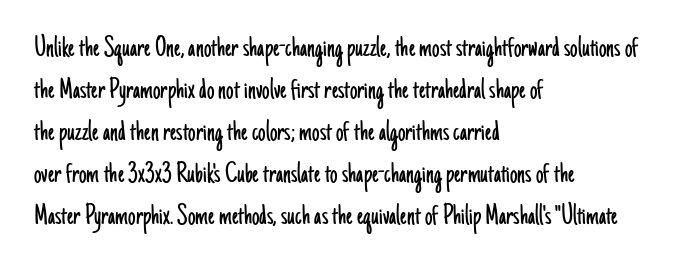
Q: Is the text bold? A: No.
Q: Is the text italic (slanted)? A: No, it is upright.
Q: Is the typeface a serif or a sans-serif typeface? A: Sans-serif.
Q: Is the text underlined? A: No.
Q: How is the paragraph aligned? A: Left-aligned.
Q: Is the spacing between letters normal or unusually wide? A: Normal.
Q: Is the spacing between lines tight, normal or loose? A: Normal.
Q: Width (condensed, normal, or wide)? A: Condensed.
Q: Stroke contrast? A: Low.
Q: x-height? A: Small.
Q: Monospaced? A: No.
